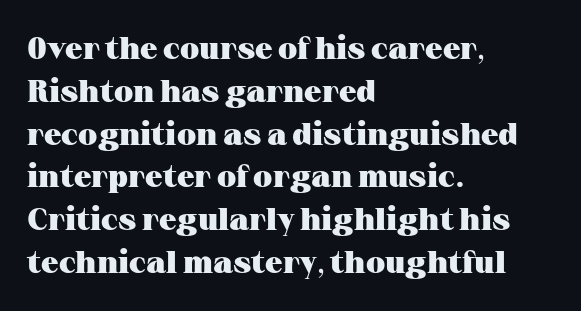
Q: Is the text bold? A: Yes.
Q: Is the text italic (slanted)? A: No, it is upright.
Q: Is the typeface a serif or a sans-serif typeface? A: Serif.
Q: Is the text underlined? A: No.
Q: How is the paragraph aligned? A: Left-aligned.
Q: Is the spacing between letters normal or unusually wide? A: Normal.
Q: Is the spacing between lines tight, normal or loose? A: Normal.
Q: Width (condensed, normal, or wide)? A: Wide.
Q: Stroke contrast? A: Medium.
Q: x-height? A: Medium.
Q: Monospaced? A: No.
